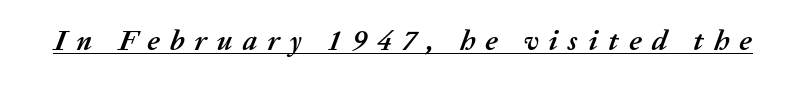
The image shows 29 px semibold type, italic (leaning right); set unusually wide letter spacing (+0.35 em), underlined; medium stroke contrast and a medium x-height.
